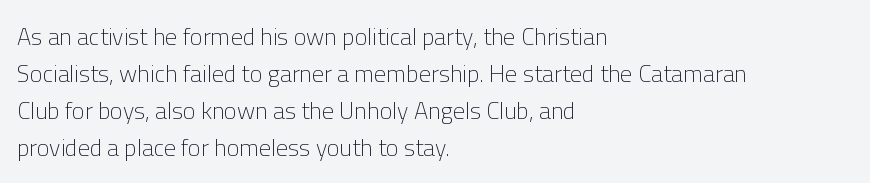
Vertical strokes here are truly vertical. Every row of glyphs begins at an identical x-position on the left. Between one letter and the next there's only the usual sliver of space. Only glyphs here, with clear space below each row.
